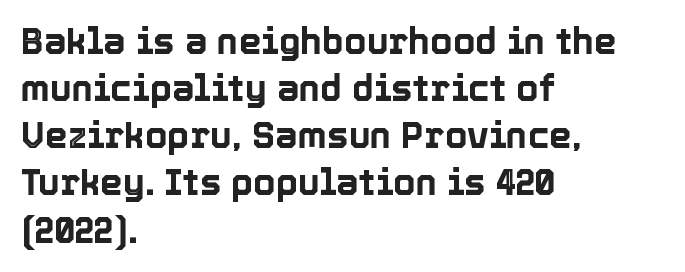
{"italic": "no", "width": "normal", "x_height": "medium", "monospaced": "no", "underline": "no", "align": "left", "line_spacing": "normal", "line_spacing_ratio": 1.31, "letter_spacing": "normal", "letter_spacing_em": 0.0, "glyph_px": 36}
